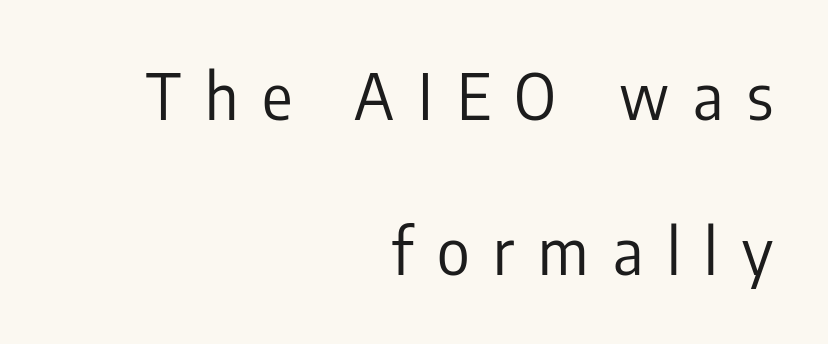
The image shows 63 px regular-weight, condensed sans-serif type, upright; set right-aligned, loose line spacing (2.46x), unusually wide letter spacing (+0.38 em), not underlined; low stroke contrast and a medium x-height.
